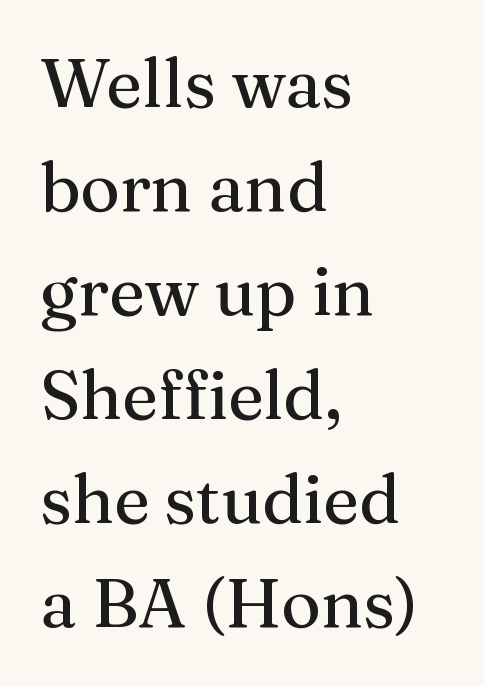
The image shows 68 px serif type, upright; set left-aligned, normal line spacing (1.53x), normal letter spacing, not underlined; medium stroke contrast and a medium x-height.
